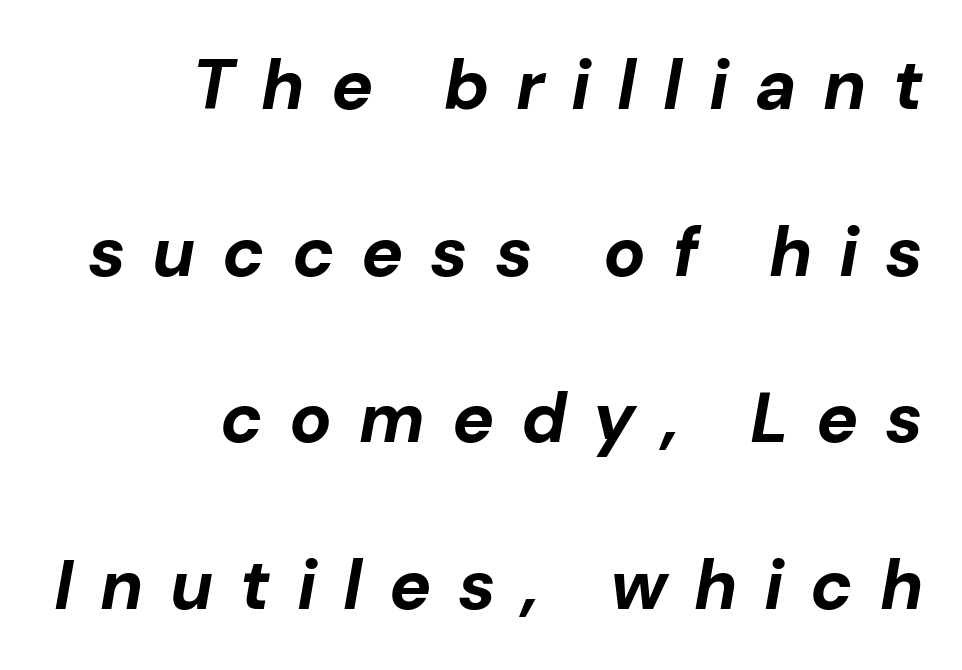
{"italic": "yes", "lean": "right", "slant_degrees": 10, "bold": "yes", "weight": "bold", "width": "normal", "stroke_contrast": "low", "x_height": "medium", "monospaced": "no", "underline": "no", "align": "right", "line_spacing": "loose", "line_spacing_ratio": 2.38, "letter_spacing": "wide", "letter_spacing_em": 0.38, "glyph_px": 70}
